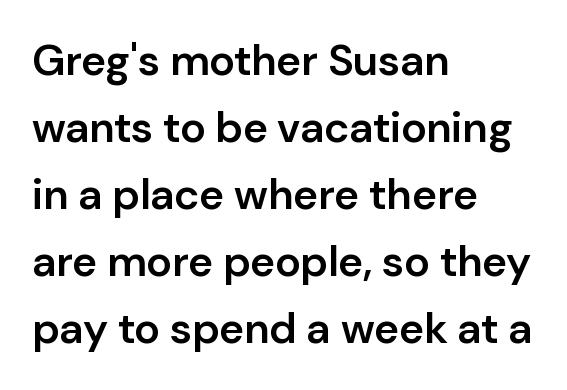
I'd describe the lettering as semibold — firm but not a full bold. Tracking here is standard; glyphs follow each other at the usual distance. The typography opts for an upright posture over an oblique one. A bare baseline throughout the passage.
